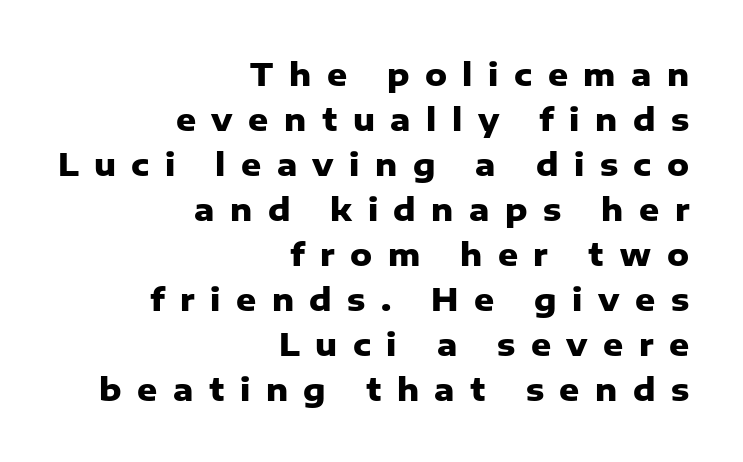
{"serif": "no", "italic": "no", "bold": "yes", "weight": "heavy", "width": "normal", "stroke_contrast": "low", "x_height": "medium", "monospaced": "no", "underline": "no", "align": "right", "line_spacing": "normal", "line_spacing_ratio": 1.45, "letter_spacing": "wide", "letter_spacing_em": 0.5, "glyph_px": 31}
